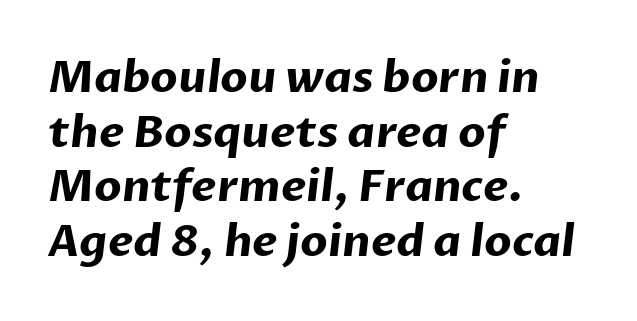
Q: Is the text bold? A: Yes.
Q: Is the typeface a serif or a sans-serif typeface? A: Sans-serif.
Q: Is the text underlined? A: No.
Q: How is the paragraph aligned? A: Left-aligned.
Q: Is the spacing between letters normal or unusually wide? A: Normal.
Q: Width (condensed, normal, or wide)? A: Normal.
Q: Stroke contrast? A: Low.
Q: x-height? A: Medium.
Q: Monospaced? A: No.
